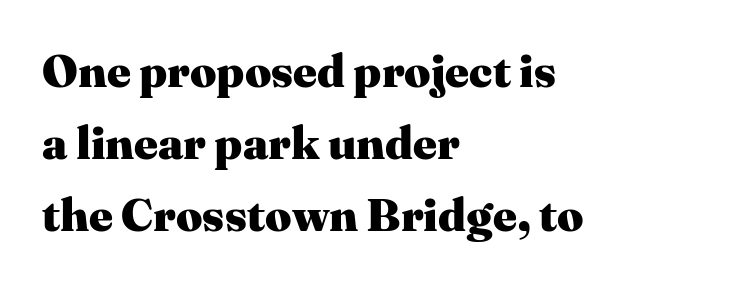
{"serif": "yes", "italic": "no", "bold": "yes", "weight": "heavy", "width": "normal", "stroke_contrast": "medium", "x_height": "medium", "monospaced": "no", "underline": "no", "align": "left", "line_spacing": "normal", "line_spacing_ratio": 1.56, "letter_spacing": "normal", "letter_spacing_em": 0.0, "glyph_px": 46}
